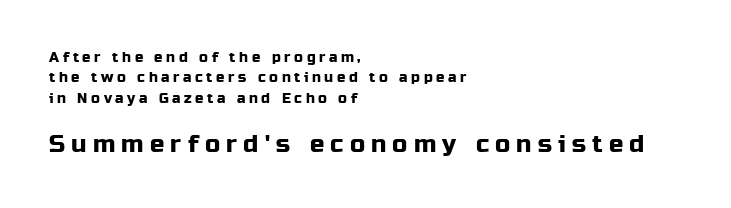
Compared with typical body copy, the letter spacing here is much looser. This rendering uses left alignment, leaving the right contour irregular. When letters stand straight like this, we call the style roman or upright. Leading: standard. Beneath every word, the page is bare.
